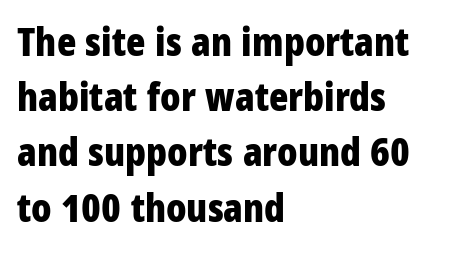
Q: Is the text bold? A: Yes.
Q: Is the text italic (slanted)? A: No, it is upright.
Q: Is the typeface a serif or a sans-serif typeface? A: Sans-serif.
Q: Is the text underlined? A: No.
Q: How is the paragraph aligned? A: Left-aligned.
Q: Is the spacing between letters normal or unusually wide? A: Normal.
Q: Is the spacing between lines tight, normal or loose? A: Normal.
Q: Width (condensed, normal, or wide)? A: Condensed.
Q: Stroke contrast? A: Low.
Q: x-height? A: Large.
Q: Monospaced? A: No.
